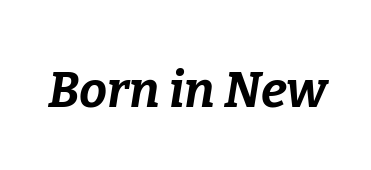
{"italic": "yes", "lean": "right", "slant_degrees": 9, "bold": "yes", "weight": "bold", "width": "normal", "stroke_contrast": "low", "x_height": "medium", "monospaced": "no", "underline": "no", "letter_spacing": "normal", "letter_spacing_em": 0.0, "glyph_px": 50}
